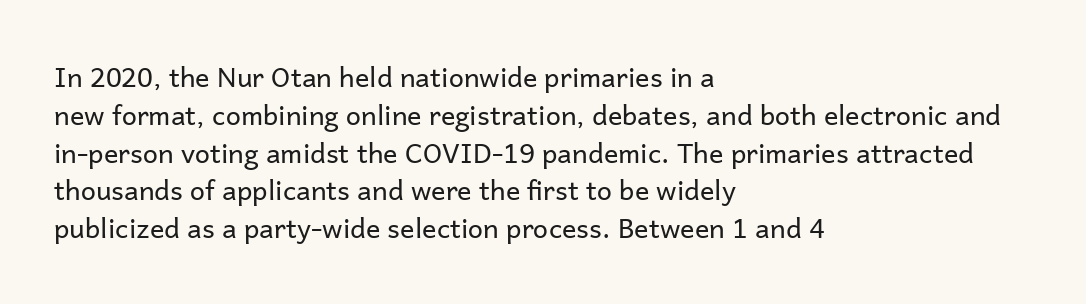
Short note: letters normally spaced. These lines are set flush left with a ragged right edge. The passage shown is not bold in any degree. Rows of type keep a routine distance in the vertical direction. This is the regular roman posture of the typeface.
